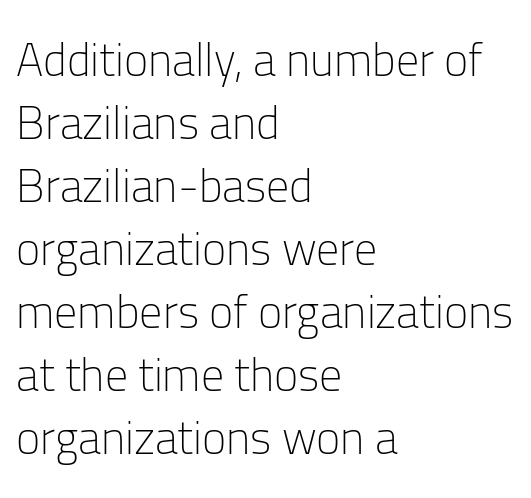
The image shows 46 px light sans-serif type, upright; set left-aligned, normal line spacing (1.37x), normal letter spacing, not underlined; low stroke contrast and a medium x-height.
